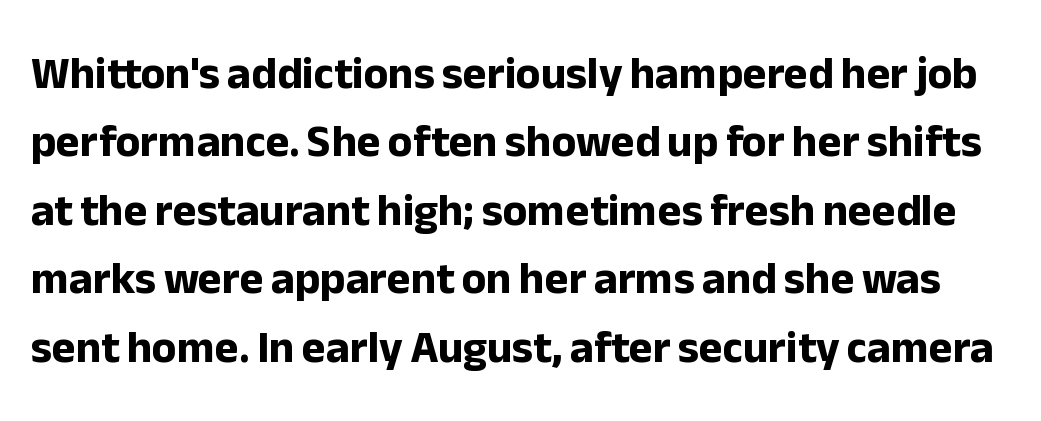
Q: Is the text bold? A: Yes.
Q: Is the text italic (slanted)? A: No, it is upright.
Q: Is the typeface a serif or a sans-serif typeface? A: Sans-serif.
Q: Is the text underlined? A: No.
Q: Is the spacing between letters normal or unusually wide? A: Normal.
Q: Is the spacing between lines tight, normal or loose? A: Normal.
Q: Width (condensed, normal, or wide)? A: Normal.
Q: Stroke contrast? A: Low.
Q: x-height? A: Medium.
Q: Monospaced? A: No.
